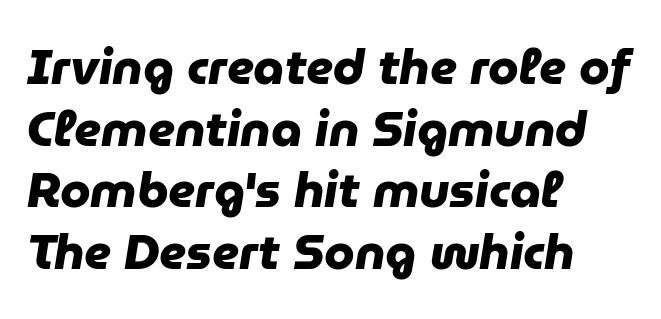
Q: Is the text bold? A: Yes.
Q: Is the typeface a serif or a sans-serif typeface? A: Sans-serif.
Q: Is the text underlined? A: No.
Q: How is the paragraph aligned? A: Left-aligned.
Q: Is the spacing between letters normal or unusually wide? A: Normal.
Q: Is the spacing between lines tight, normal or loose? A: Normal.
Q: Width (condensed, normal, or wide)? A: Normal.
Q: Stroke contrast? A: Low.
Q: x-height? A: Medium.
Q: Monospaced? A: No.
